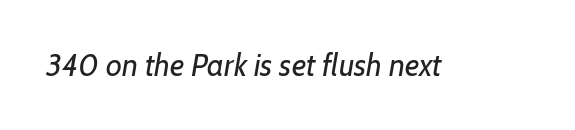
Plain, unruled lines of type. Words appear dense and cohesive because spacing is normal. Look at the bottom of the vertical strokes: they stop flat, with no serifs. You could not count columns in this text — the font is proportionally spaced. Think standard paragraph weight, or any step lighter than that.
